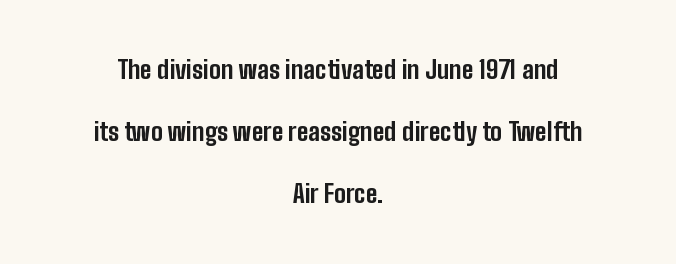
{"italic": "no", "bold": "yes", "underline": "no", "align": "center", "line_spacing": "loose", "line_spacing_ratio": 2.49, "letter_spacing": "normal", "letter_spacing_em": 0.0, "glyph_px": 25}
